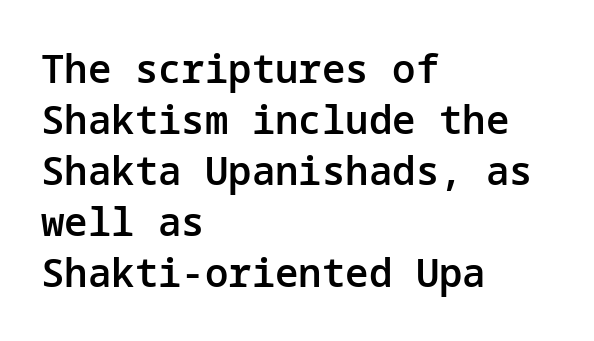
The image shows 39 px semibold sans-serif type, upright; set left-aligned, normal line spacing (1.31x), normal letter spacing, not underlined; low stroke contrast and a medium x-height.
